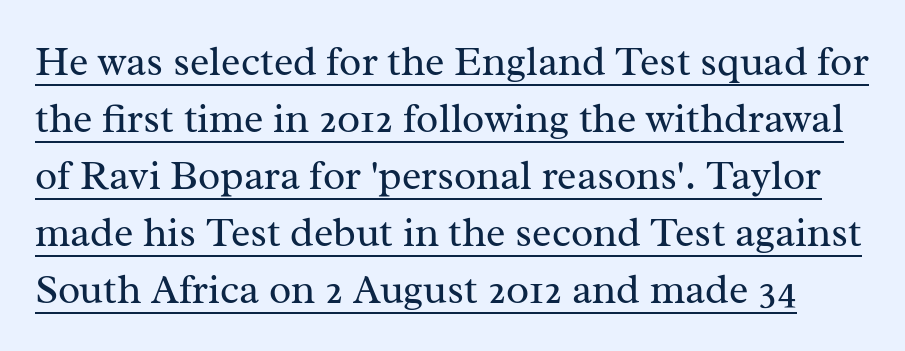
{"serif": "yes", "italic": "no", "bold": "no", "weight": "regular", "width": "normal", "stroke_contrast": "medium", "x_height": "medium", "monospaced": "no", "underline": "yes", "line_spacing": "normal", "line_spacing_ratio": 1.39, "letter_spacing": "normal", "letter_spacing_em": 0.0, "glyph_px": 41}
